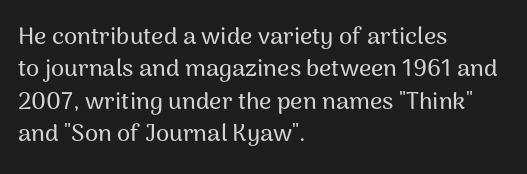
Glyph-to-glyph distance matches everyday printed text. Teacher's note: observe the even left margin — that is flush-left alignment. Type without underlining. This sample keeps an unexceptional amount of space between lines. This is roman type, the default non-slanted kind.
